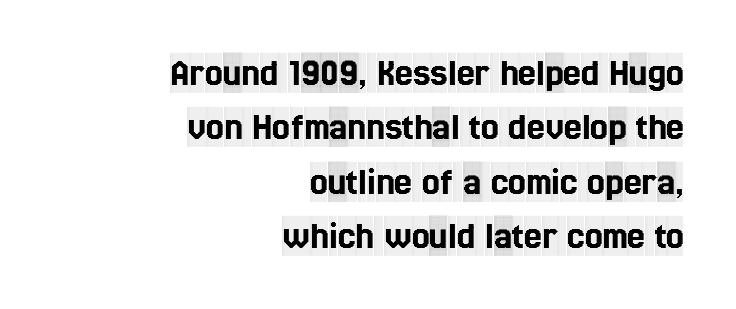
{"serif": "yes", "italic": "no", "width": "condensed", "x_height": "large", "monospaced": "no", "underline": "no", "align": "right", "line_spacing": "normal", "line_spacing_ratio": 1.36, "letter_spacing": "normal", "letter_spacing_em": 0.0, "glyph_px": 40}
